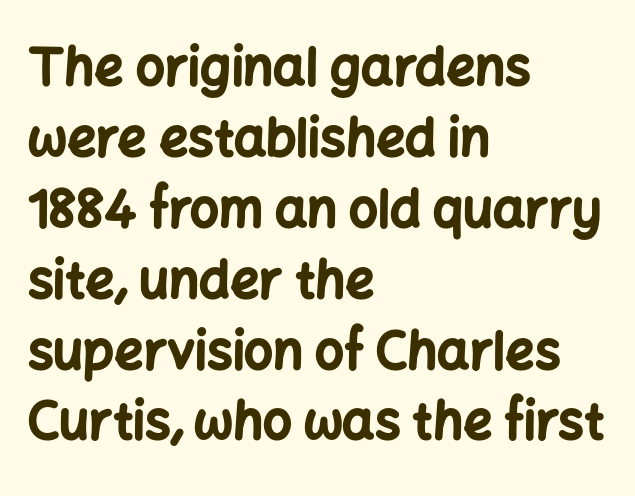
{"serif": "no", "italic": "no", "bold": "yes", "weight": "bold", "width": "normal", "stroke_contrast": "low", "x_height": "medium", "monospaced": "no", "underline": "no", "align": "left", "line_spacing": "normal", "line_spacing_ratio": 1.39, "letter_spacing": "normal", "letter_spacing_em": 0.0, "glyph_px": 51}
